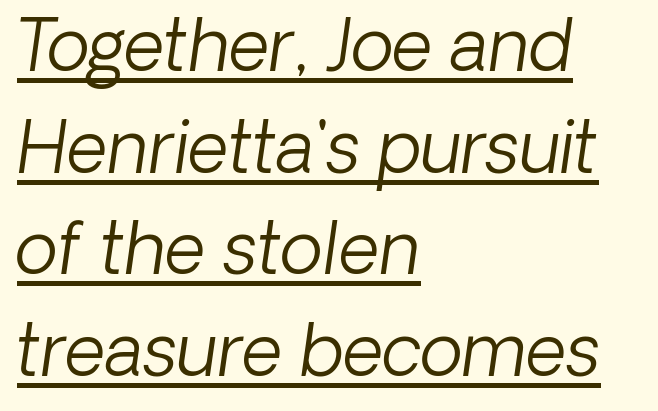
The image shows 71 px light sans-serif type; set left-aligned, normal line spacing (1.43x), normal letter spacing, underlined; low stroke contrast and a medium x-height.
